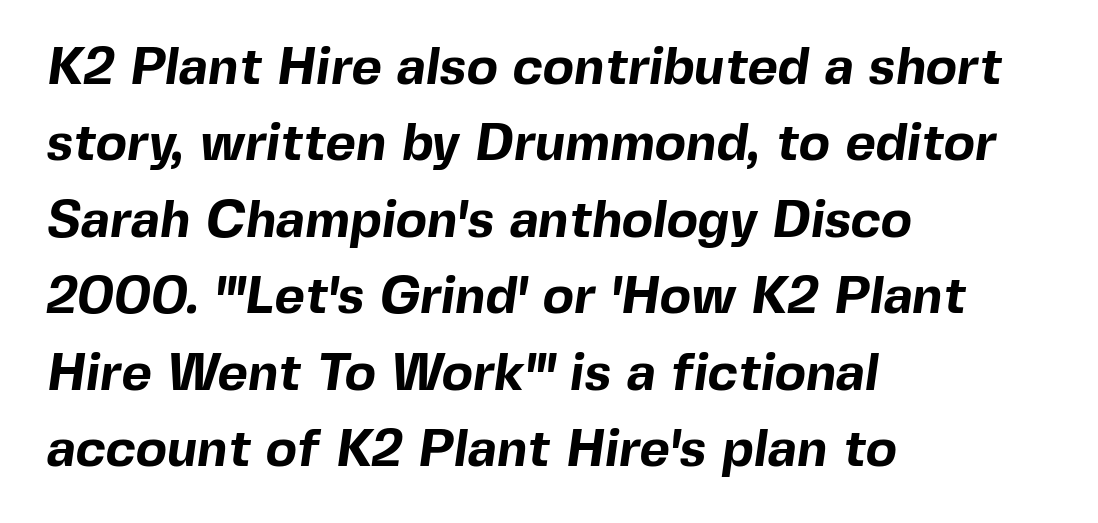
These lines keep a tight, regular rhythm from letter to letter. One glance says typical: line gaps are just what's usual. Spacing verdict: proportional, widths tailored to each character. Leftover space on each line is placed entirely after the last word.
